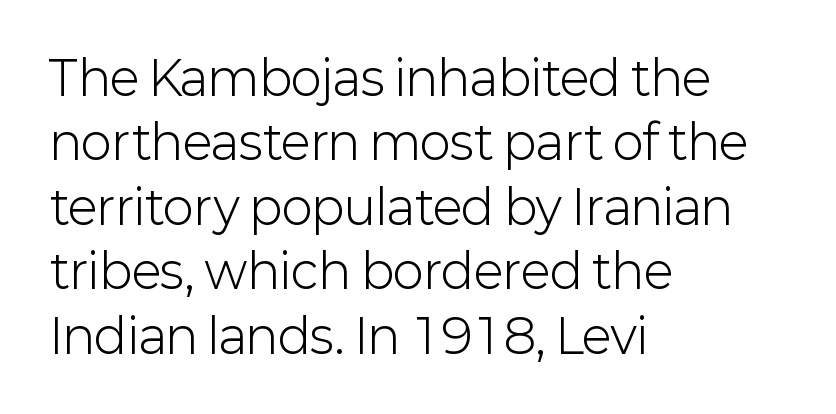
{"serif": "no", "italic": "no", "bold": "no", "weight": "light", "width": "normal", "stroke_contrast": "low", "x_height": "medium", "monospaced": "no", "underline": "no", "align": "left", "line_spacing": "normal", "line_spacing_ratio": 1.37, "letter_spacing": "normal", "letter_spacing_em": 0.0, "glyph_px": 47}
